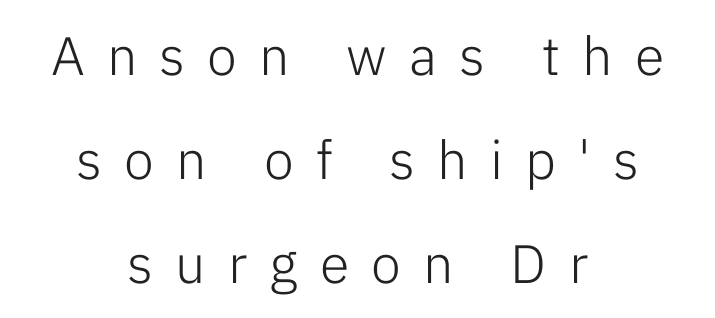
Visually the block forms a symmetrical silhouette, jagged on both flanks. Observe the wide spacing: letters keep a clear distance from each other. The space directly below the letters is spotless. Think of a printed novel: that variable character pitch is what you see here. This is roman type, the default non-slanted kind. Are there feet on the stems? There aren't — it's a sans.
